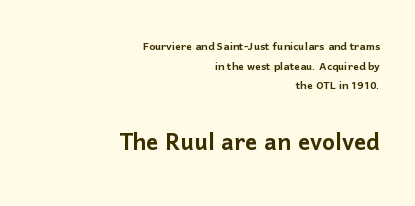
The passage shown is typed in a proportional face where columns would drift. The letters stand straight up with perfectly vertical stems. In terms of letterform style, serifs are entirely absent. The space directly below the letters is spotless.
